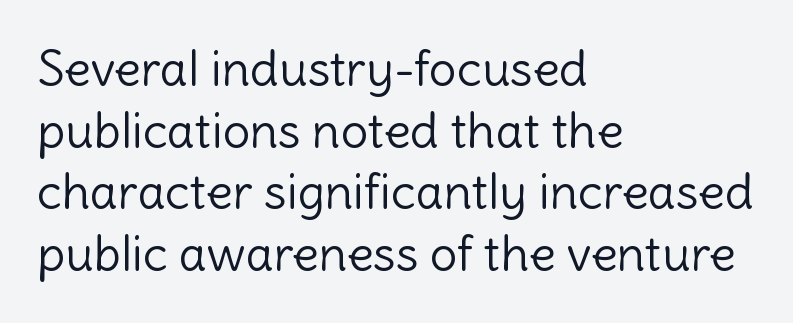
The image shows 49 px light sans-serif type, upright; set left-aligned, normal line spacing (1.26x), normal letter spacing, not underlined; a medium x-height.
